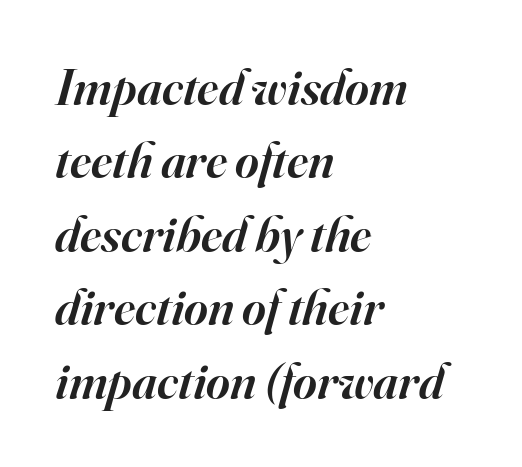
Q: Is the text bold? A: Semi-bold.
Q: Is the text italic (slanted)? A: Yes, it leans right by about 16 degrees.
Q: Is the typeface a serif or a sans-serif typeface? A: Serif.
Q: Is the text underlined? A: No.
Q: How is the paragraph aligned? A: Left-aligned.
Q: Is the spacing between letters normal or unusually wide? A: Normal.
Q: Is the spacing between lines tight, normal or loose? A: Normal.
Q: Width (condensed, normal, or wide)? A: Normal.
Q: Stroke contrast? A: High.
Q: x-height? A: Small.
Q: Monospaced? A: No.
